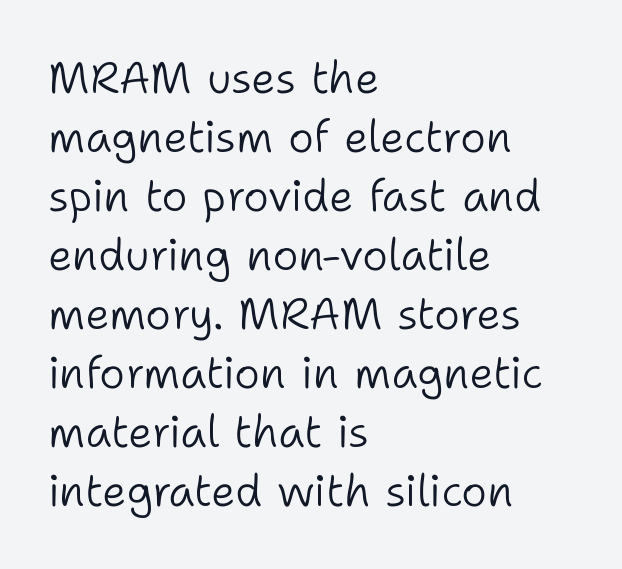
Q: Is the text bold? A: No.
Q: Is the text italic (slanted)? A: No, it is upright.
Q: Is the typeface a serif or a sans-serif typeface? A: Sans-serif.
Q: Is the text underlined? A: No.
Q: How is the paragraph aligned? A: Left-aligned.
Q: Is the spacing between letters normal or unusually wide? A: Normal.
Q: Is the spacing between lines tight, normal or loose? A: Normal.
Q: Width (condensed, normal, or wide)? A: Normal.
Q: Stroke contrast? A: Low.
Q: x-height? A: Medium.
Q: Monospaced? A: No.
